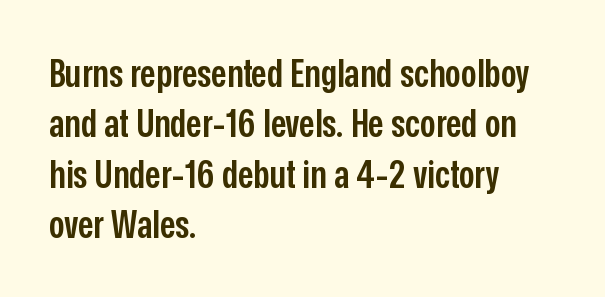
Descenders are the only things crossing below the line. Varying glyph widths throughout — classic text-font behaviour. Compared with typical paragraphs, the rows here are spaced about the same. The typesetter chose a ragged-right arrangement here.
